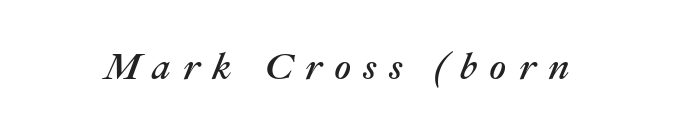
The image shows 37 px text type, italic (leaning right); set unusually wide letter spacing (+0.33 em), not underlined; medium stroke contrast and a medium x-height.
